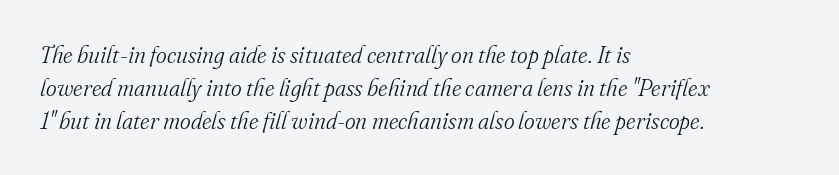
{"italic": "yes", "lean": "right", "slant_degrees": 16, "bold": "no", "underline": "no", "align": "left", "line_spacing": "normal", "line_spacing_ratio": 1.43, "letter_spacing": "normal", "letter_spacing_em": 0.0, "glyph_px": 23}
